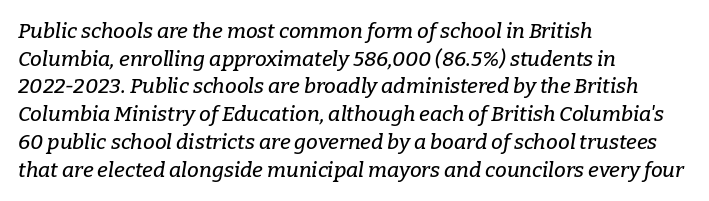
The paragraph shown leans on its left margin. Decoration check: the copy has no underline. How would I describe the line gaps? Plain and ordinary. The glyphs look as if they've been sheared to an angle. Look at the tracking — it's just the regular setting, nothing added.
